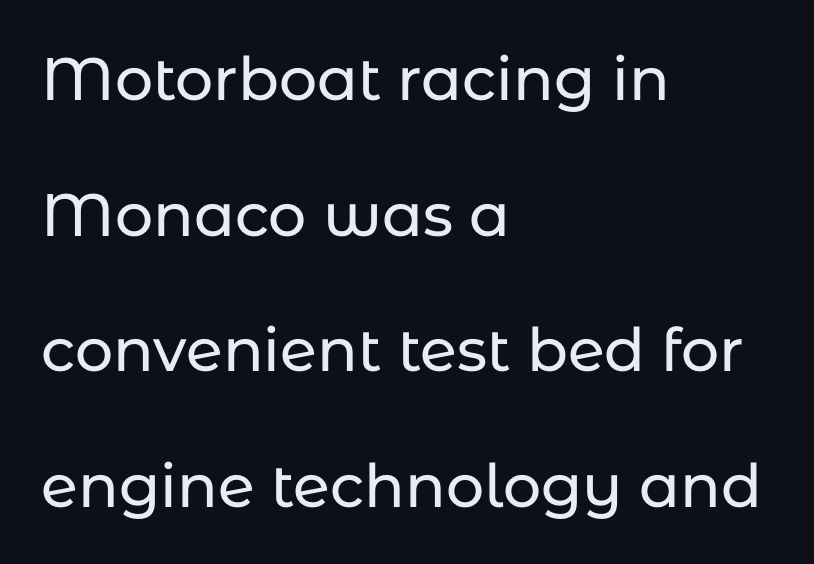
The image shows 60 px sans-serif type, upright; set left-aligned, loose line spacing (2.26x), normal letter spacing, not underlined; low stroke contrast and a medium x-height.
